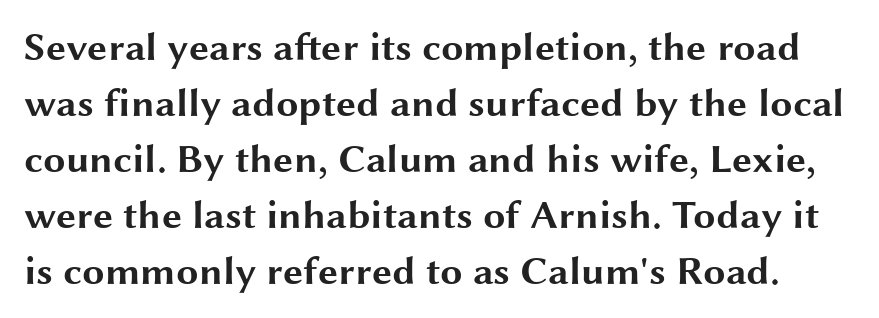
The image shows 40 px bold, wide sans-serif type, upright; set normal line spacing (1.4x), normal letter spacing, not underlined; medium stroke contrast and a medium x-height.
